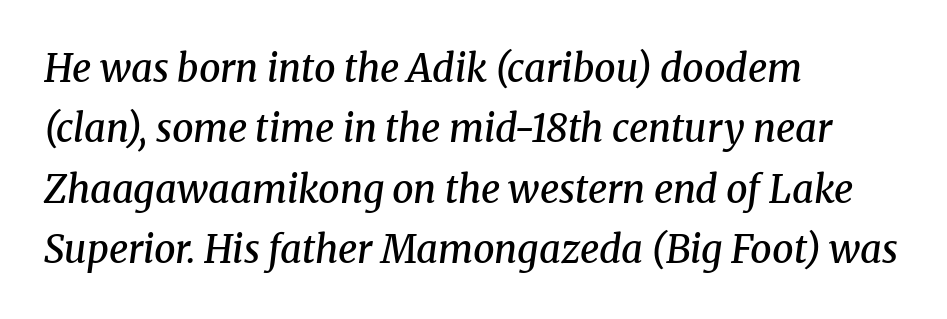
{"serif": "yes", "italic": "yes", "lean": "right", "slant_degrees": 8, "bold": "semi", "weight": "semibold", "width": "normal", "stroke_contrast": "medium", "x_height": "medium", "monospaced": "no", "underline": "no", "align": "left", "line_spacing": "normal", "line_spacing_ratio": 1.59, "letter_spacing": "normal", "letter_spacing_em": 0.0, "glyph_px": 38}
